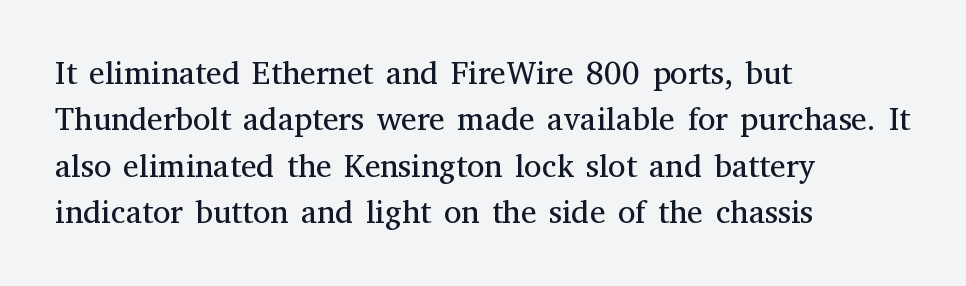
{"serif": "yes", "italic": "no", "bold": "no", "weight": "regular", "width": "normal", "stroke_contrast": "medium", "x_height": "medium", "monospaced": "no", "underline": "no", "align": "left", "line_spacing": "normal", "line_spacing_ratio": 1.45, "letter_spacing": "normal", "letter_spacing_em": 0.0, "glyph_px": 32}
